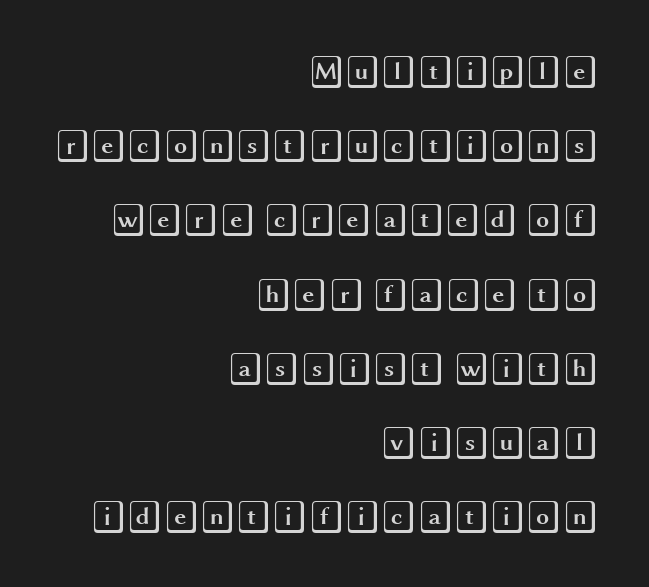
The image shows 33 px wide type, upright; set right-aligned, loose line spacing (2.25x), normal letter spacing, not underlined; a large x-height.
